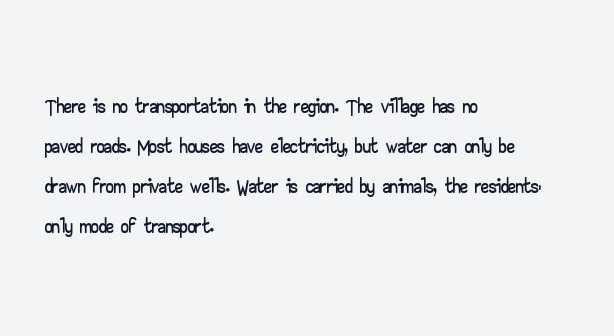
Serifs: no, the terminals of the letterforms are clean. Horizontal bands of white between lines are of average thickness. Line beginnings align vertically; line endings do not. The horizontal fit of the characters is conventional and even. A roman cut, with each character standing at attention.
